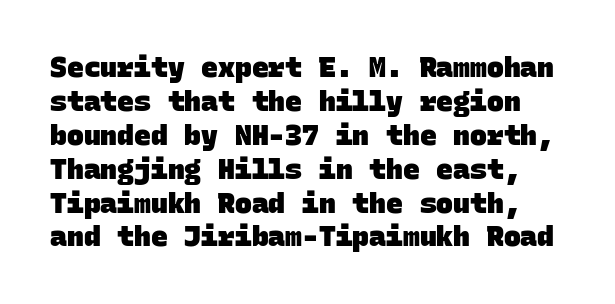
The image shows 28 px heavy sans-serif type, monospaced; set line spacing 1.21x, normal letter spacing, not underlined; low stroke contrast and a large x-height.
